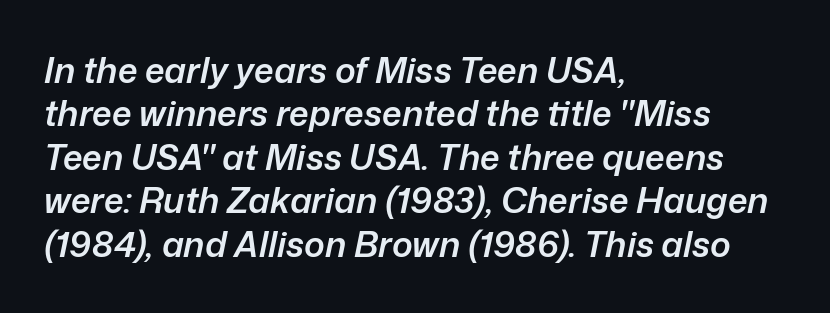
The image shows 35 px semibold type, italic (leaning right); set left-aligned, line spacing 1.24x, normal letter spacing, not underlined; low stroke contrast and a medium x-height.
